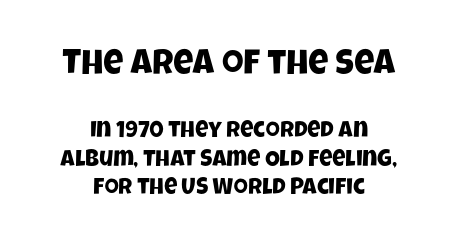
The image shows 35 px condensed sans-serif type; set centered, line spacing 1.24x, normal letter spacing, not underlined; the first (top) block is 1.52x larger; low stroke contrast and a large x-height.
